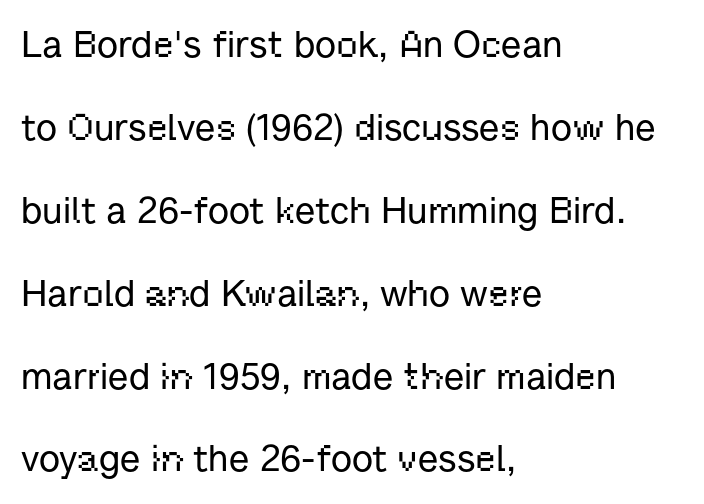
The image shows 37 px sans-serif type, upright; set left-aligned, loose line spacing (2.24x), normal letter spacing, not underlined; low stroke contrast and a medium x-height.
